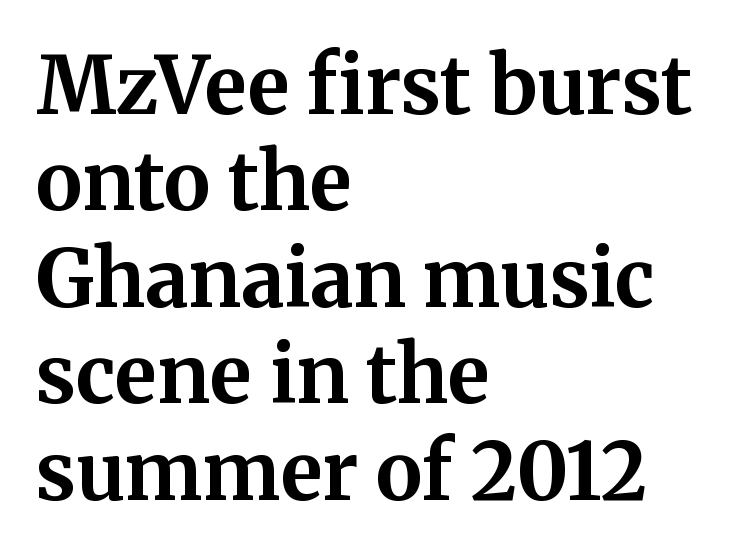
{"serif": "yes", "italic": "no", "bold": "yes", "weight": "bold", "width": "normal", "stroke_contrast": "medium", "x_height": "medium", "monospaced": "no", "underline": "no", "align": "left", "line_spacing_ratio": 1.22, "letter_spacing": "normal", "letter_spacing_em": 0.0, "glyph_px": 79}
